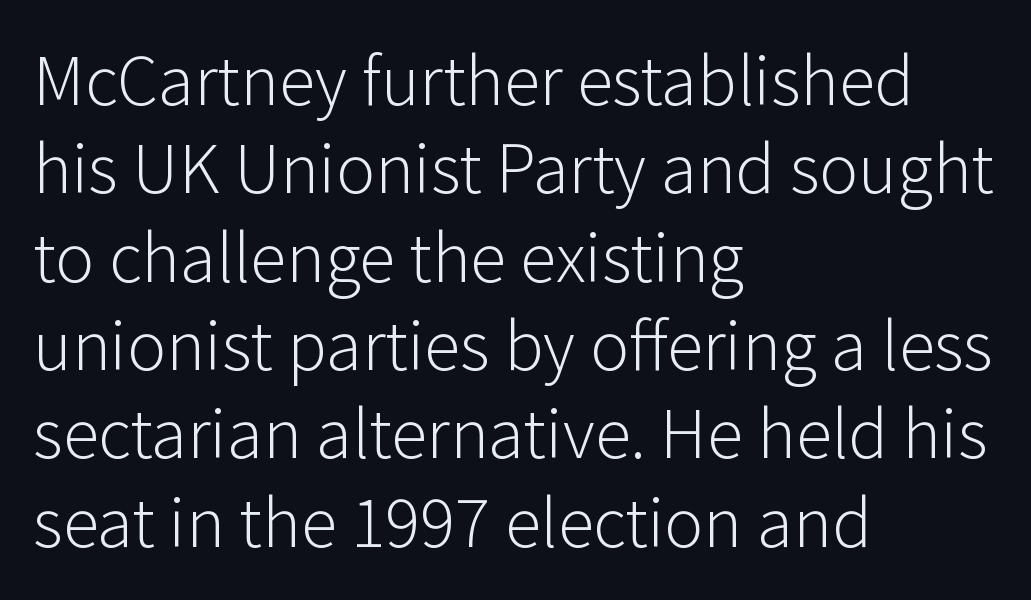
Q: Is the text bold? A: No.
Q: Is the text italic (slanted)? A: No, it is upright.
Q: Is the typeface a serif or a sans-serif typeface? A: Sans-serif.
Q: Is the text underlined? A: No.
Q: How is the paragraph aligned? A: Left-aligned.
Q: Is the spacing between letters normal or unusually wide? A: Normal.
Q: Width (condensed, normal, or wide)? A: Normal.
Q: Stroke contrast? A: Low.
Q: x-height? A: Medium.
Q: Monospaced? A: No.
